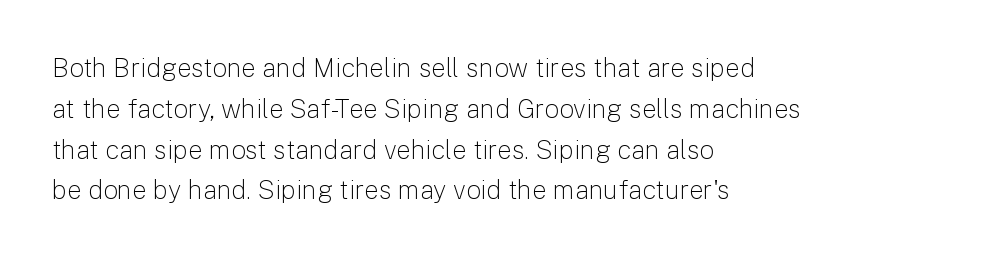
Q: Is the text bold? A: No.
Q: Is the text italic (slanted)? A: No, it is upright.
Q: Is the text underlined? A: No.
Q: How is the paragraph aligned? A: Left-aligned.
Q: Is the spacing between letters normal or unusually wide? A: Normal.
Q: Is the spacing between lines tight, normal or loose? A: Normal.
